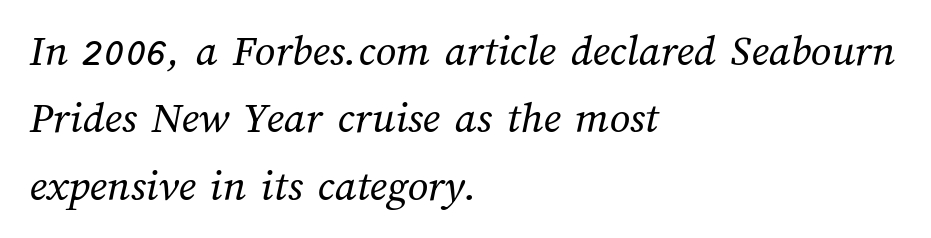
Q: Is the text bold? A: No.
Q: Is the text underlined? A: No.
Q: How is the paragraph aligned? A: Left-aligned.
Q: Is the spacing between letters normal or unusually wide? A: Normal.
Q: Is the spacing between lines tight, normal or loose? A: Normal.
Q: Width (condensed, normal, or wide)? A: Normal.
Q: Stroke contrast? A: Medium.
Q: x-height? A: Medium.
Q: Monospaced? A: No.
